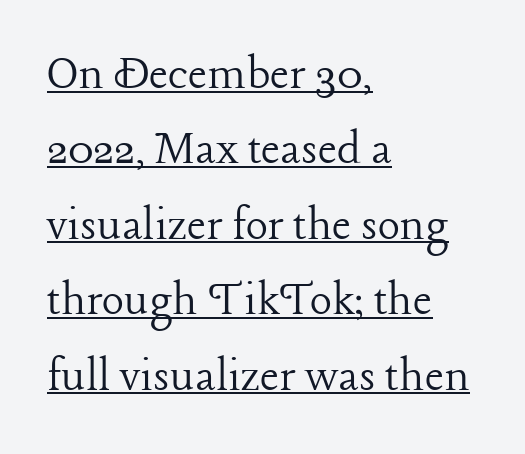
{"serif": "yes", "italic": "no", "bold": "no", "weight": "light", "width": "normal", "stroke_contrast": "low", "x_height": "medium", "monospaced": "no", "underline": "yes", "align": "left", "line_spacing": "normal", "line_spacing_ratio": 1.45, "letter_spacing": "normal", "letter_spacing_em": 0.0, "glyph_px": 52}
